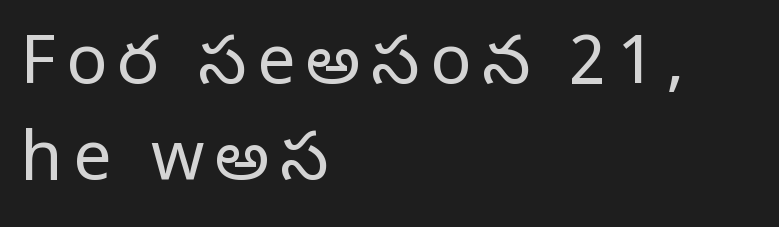
Q: Is the text bold? A: No.
Q: Is the text italic (slanted)? A: No, it is upright.
Q: Is the typeface a serif or a sans-serif typeface? A: Sans-serif.
Q: Is the text underlined? A: No.
Q: How is the paragraph aligned? A: Left-aligned.
Q: Is the spacing between lines tight, normal or loose? A: Normal.
Q: Width (condensed, normal, or wide)? A: Normal.
Q: Stroke contrast? A: Low.
Q: x-height? A: Medium.
Q: Monospaced? A: No.
